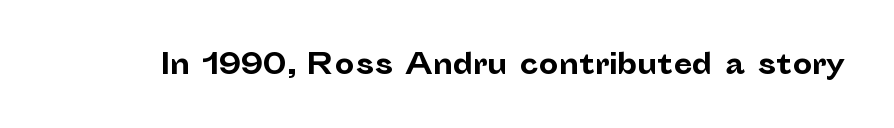
Q: Is the text bold? A: Yes.
Q: Is the text italic (slanted)? A: No, it is upright.
Q: Is the typeface a serif or a sans-serif typeface? A: Sans-serif.
Q: Is the text underlined? A: No.
Q: Is the spacing between letters normal or unusually wide? A: Normal.
Q: Width (condensed, normal, or wide)? A: Normal.
Q: Stroke contrast? A: Low.
Q: x-height? A: Medium.
Q: Monospaced? A: No.
